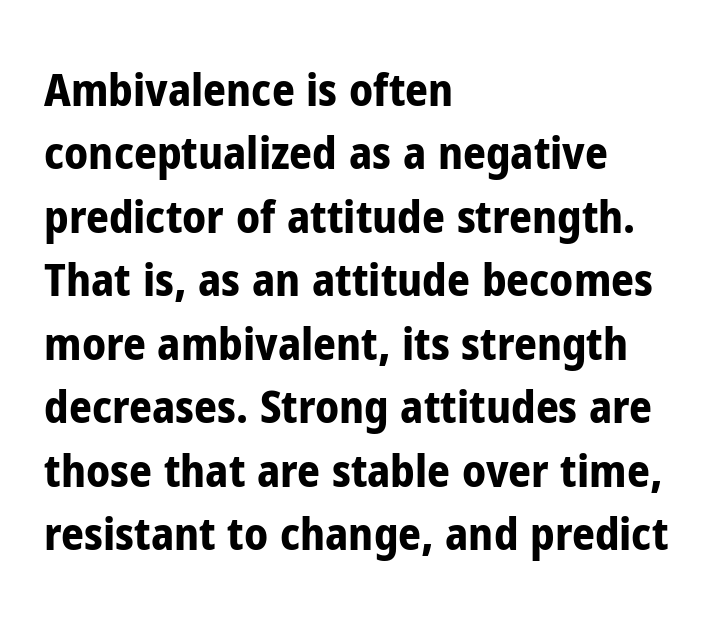
Q: Is the text bold? A: Yes.
Q: Is the text italic (slanted)? A: No, it is upright.
Q: Is the typeface a serif or a sans-serif typeface? A: Sans-serif.
Q: Is the text underlined? A: No.
Q: How is the paragraph aligned? A: Left-aligned.
Q: Is the spacing between letters normal or unusually wide? A: Normal.
Q: Is the spacing between lines tight, normal or loose? A: Normal.
Q: Width (condensed, normal, or wide)? A: Condensed.
Q: Stroke contrast? A: Low.
Q: x-height? A: Medium.
Q: Monospaced? A: No.
